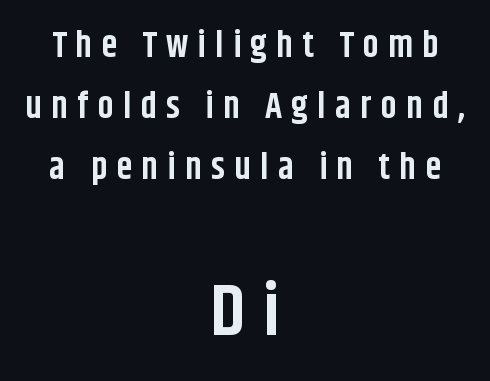
Q: Is the text bold? A: Yes.
Q: Is the text italic (slanted)? A: No, it is upright.
Q: Is the typeface a serif or a sans-serif typeface? A: Sans-serif.
Q: Is the text underlined? A: No.
Q: How is the paragraph aligned? A: Centered.
Q: Is the spacing between letters normal or unusually wide? A: Unusually wide.
Q: Is the spacing between lines tight, normal or loose? A: Normal.
Q: Which block of text is set in a larger size, the first (top) or the second (bottom)? A: The second (bottom) one.
Q: Width (condensed, normal, or wide)? A: Condensed.
Q: Stroke contrast? A: Low.
Q: x-height? A: Large.
Q: Monospaced? A: No.
